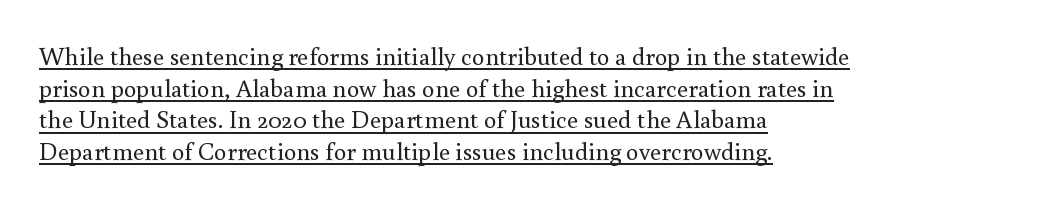
{"italic": "no", "bold": "no", "underline": "yes", "align": "left", "line_spacing": "normal", "line_spacing_ratio": 1.27, "letter_spacing": "normal", "letter_spacing_em": 0.0, "glyph_px": 25}
